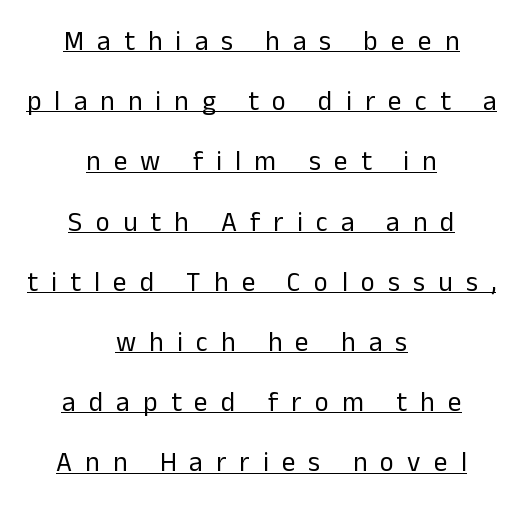
The weight would be labelled regular, book, light, or lighter still. The vertical gap from one line to the next is large. Underline: present. The specimen reads as upright at a glance. Notice how the passage keeps no hard edge, just a central spine.
